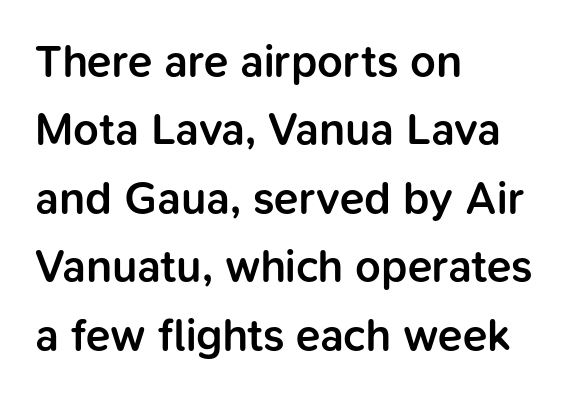
{"serif": "no", "italic": "no", "bold": "semi", "weight": "semibold", "width": "normal", "stroke_contrast": "low", "x_height": "medium", "monospaced": "no", "underline": "no", "align": "left", "line_spacing": "normal", "line_spacing_ratio": 1.52, "letter_spacing": "normal", "letter_spacing_em": 0.0, "glyph_px": 45}
